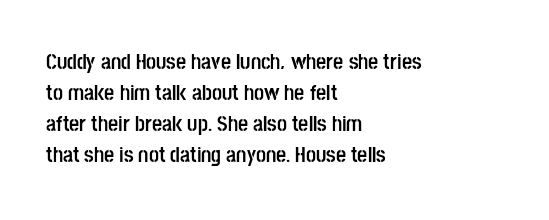
Q: Is the text bold? A: Yes.
Q: Is the text italic (slanted)? A: No, it is upright.
Q: Is the text underlined? A: No.
Q: How is the paragraph aligned? A: Left-aligned.
Q: Is the spacing between letters normal or unusually wide? A: Normal.
Q: Is the spacing between lines tight, normal or loose? A: Normal.
